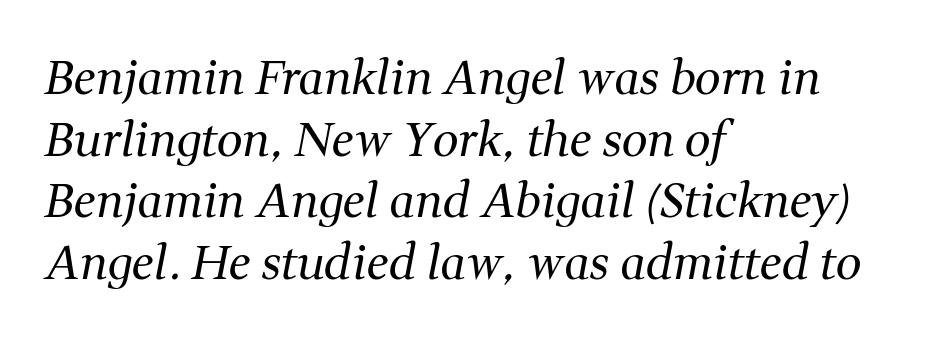
No letter is thick-stroked: the sample isn't bold. You could not count columns in this text — the font is proportionally spaced. Characters are canted at an angle relative to the baseline's perpendicular. The rendering uses a moderate line-height, typical for paragraphs.
